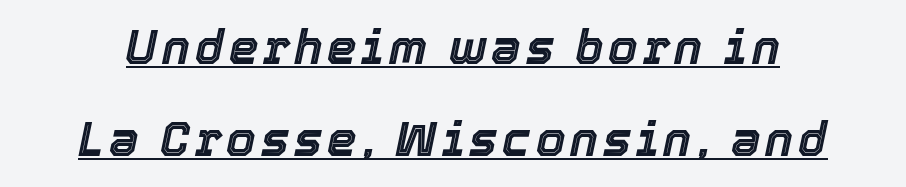
The image shows 47 px text type, italic (leaning right); set loose line spacing (1.95x), underlined; a medium x-height.
